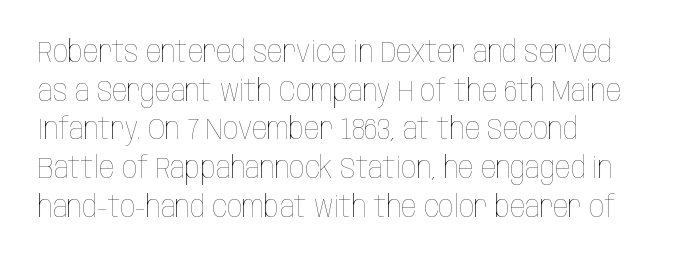
Q: Is the text bold? A: No.
Q: Is the text italic (slanted)? A: No, it is upright.
Q: Is the text underlined? A: No.
Q: Is the spacing between letters normal or unusually wide? A: Normal.
Q: Is the spacing between lines tight, normal or loose? A: Normal.
Q: Width (condensed, normal, or wide)? A: Condensed.
Q: Stroke contrast? A: Low.
Q: x-height? A: Large.
Q: Monospaced? A: No.
